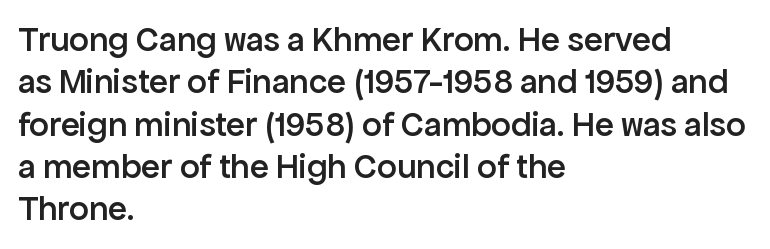
The image shows 35 px semibold sans-serif type, upright; set left-aligned, line spacing 1.21x, normal letter spacing, not underlined; low stroke contrast and a medium x-height.
